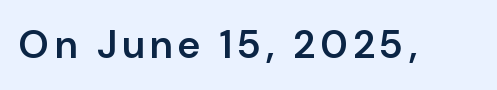
Serif or sans? Sans — the stroke terminals are bare. Slightly chunky letters — semibold, I'd say, not full bold. Varying glyph widths throughout — classic text-font behaviour. Has an underline been added? It has not. This sample uses an upright cut, with every glyph sitting square on the baseline.
